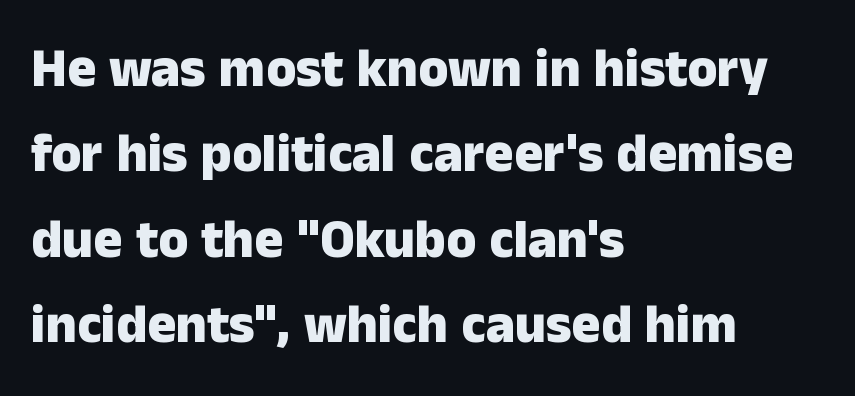
The image shows 54 px heavy sans-serif type, upright; set left-aligned, normal line spacing (1.58x), normal letter spacing, not underlined; low stroke contrast and a medium x-height.
